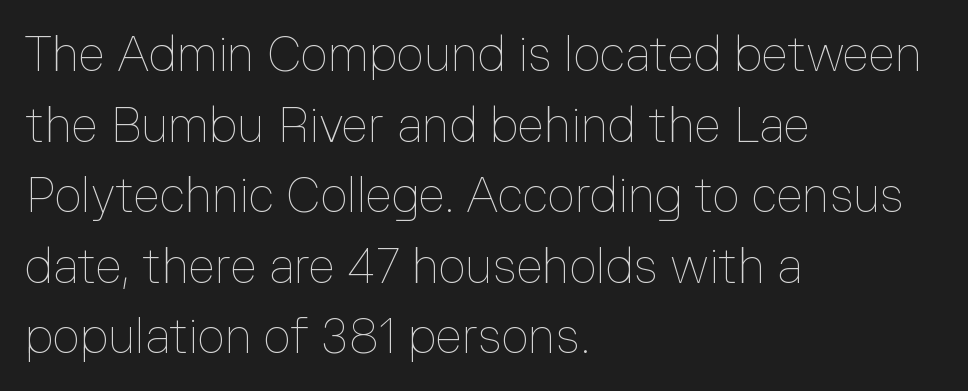
{"italic": "no", "bold": "no", "weight": "thin", "width": "normal", "stroke_contrast": "low", "x_height": "medium", "monospaced": "no", "underline": "no", "align": "left", "line_spacing": "normal", "line_spacing_ratio": 1.47, "letter_spacing": "normal", "letter_spacing_em": 0.0, "glyph_px": 48}
